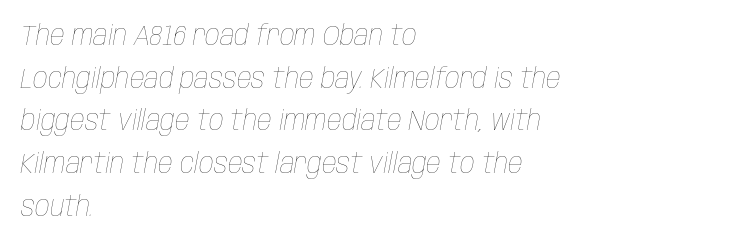
{"italic": "yes", "lean": "right", "slant_degrees": 10, "bold": "no", "weight": "thin", "width": "condensed", "stroke_contrast": "low", "x_height": "large", "monospaced": "no", "underline": "no", "align": "left", "line_spacing": "normal", "line_spacing_ratio": 1.47, "letter_spacing": "normal", "letter_spacing_em": 0.0, "glyph_px": 29}
